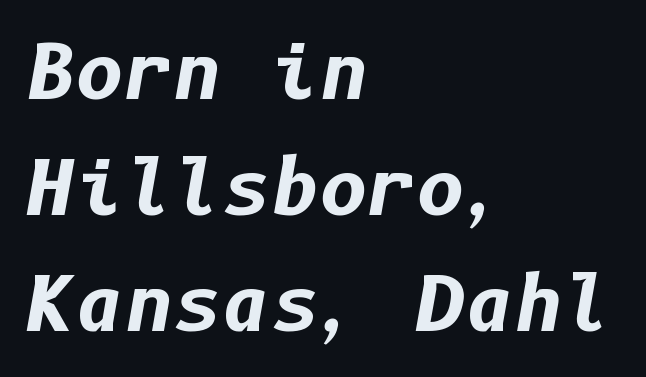
Nothing unusual about the tracking: characters are spaced as the font intends. A typesetter would mark this as italic. One-word summary of the alignment: left. The block of text has a typical density, with ordinary space between rows. Anything drawn beneath the words? Only blank space.
